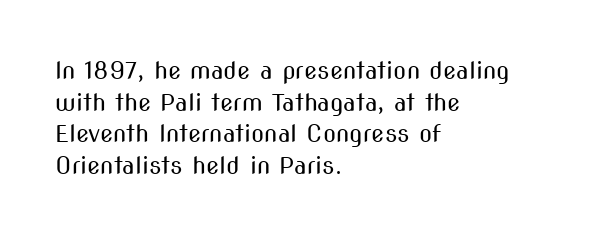
The image shows 24 px text type, upright; set left-aligned, normal line spacing (1.32x), normal letter spacing, not underlined.
